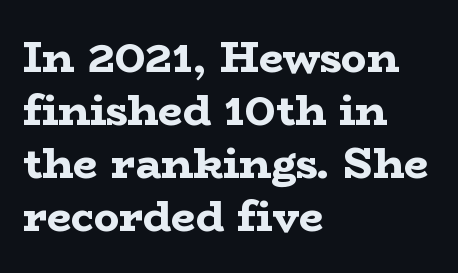
Heft: maximum for text — a bold. This sample uses plain, unmodified letter spacing. This sample has the flowing, uneven cadence of proportional lettering. The glyphs in this specimen are seriffed.
